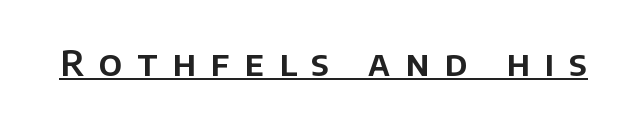
The image shows 35 px sans-serif type, upright; set unusually wide letter spacing (+0.43 em), underlined; low stroke contrast and a large x-height.
